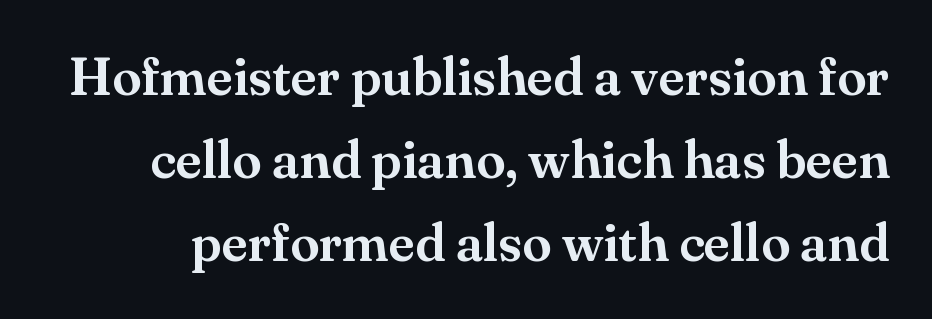
{"serif": "yes", "italic": "no", "width": "normal", "stroke_contrast": "medium", "x_height": "small", "monospaced": "no", "underline": "no", "line_spacing": "normal", "line_spacing_ratio": 1.57, "letter_spacing": "normal", "letter_spacing_em": 0.0, "glyph_px": 53}
